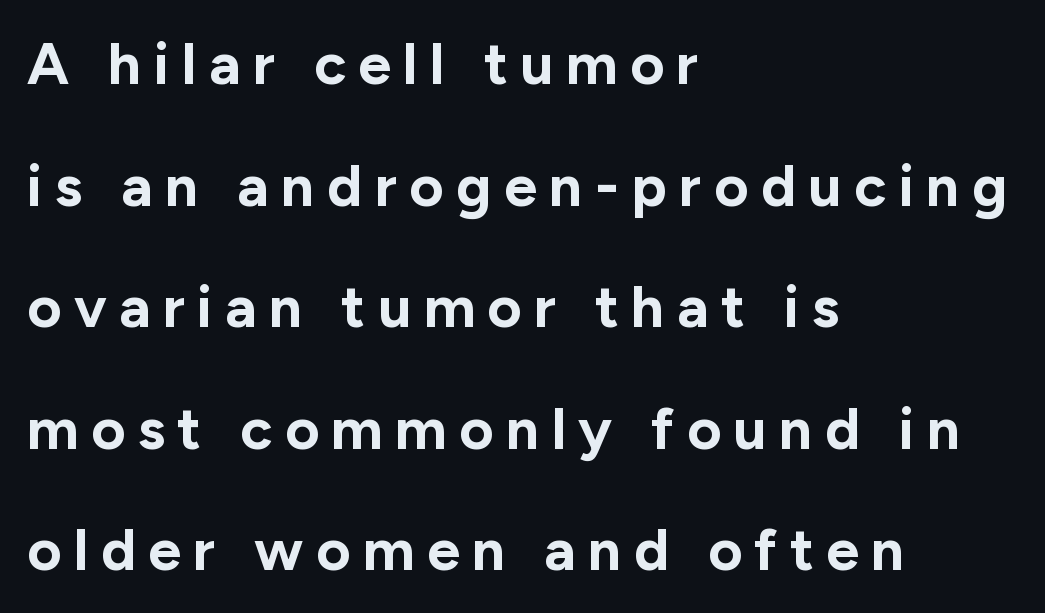
The image shows 59 px bold sans-serif type, upright; set left-aligned, loose line spacing (2.06x), unusually wide letter spacing (+0.21 em), not underlined; low stroke contrast and a medium x-height.
